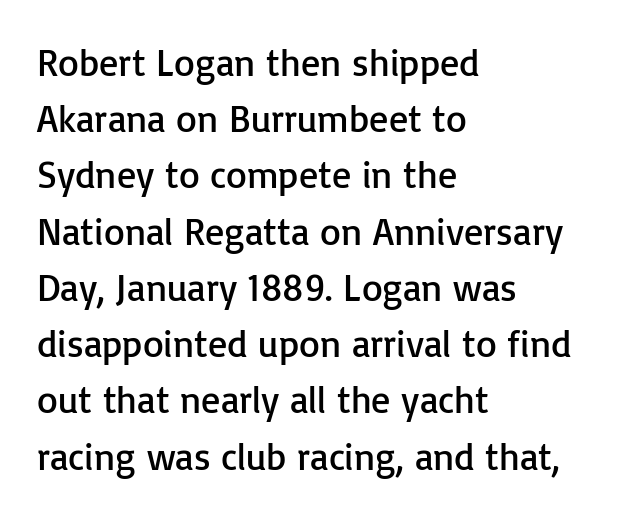
Q: Is the text bold? A: No.
Q: Is the text italic (slanted)? A: No, it is upright.
Q: Is the typeface a serif or a sans-serif typeface? A: Sans-serif.
Q: Is the text underlined? A: No.
Q: How is the paragraph aligned? A: Left-aligned.
Q: Is the spacing between letters normal or unusually wide? A: Normal.
Q: Is the spacing between lines tight, normal or loose? A: Normal.
Q: Width (condensed, normal, or wide)? A: Normal.
Q: Stroke contrast? A: Low.
Q: x-height? A: Medium.
Q: Monospaced? A: No.
